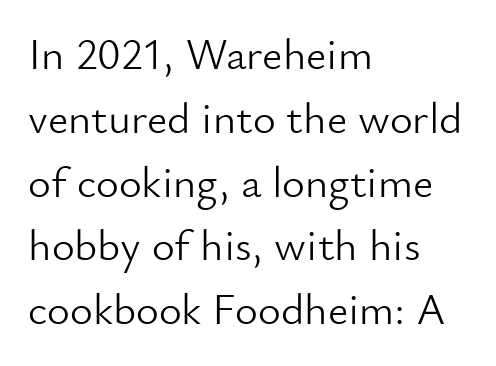
{"serif": "no", "italic": "no", "bold": "no", "weight": "light", "width": "normal", "stroke_contrast": "low", "x_height": "small", "monospaced": "no", "underline": "no", "align": "left", "line_spacing": "normal", "line_spacing_ratio": 1.45, "letter_spacing": "normal", "letter_spacing_em": 0.0, "glyph_px": 44}
